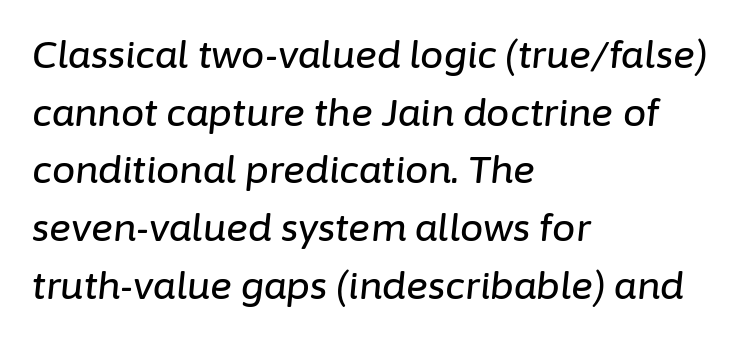
The image shows 37 px text type, italic (leaning right); set left-aligned, normal line spacing (1.56x), normal letter spacing, not underlined; low stroke contrast and a medium x-height.
